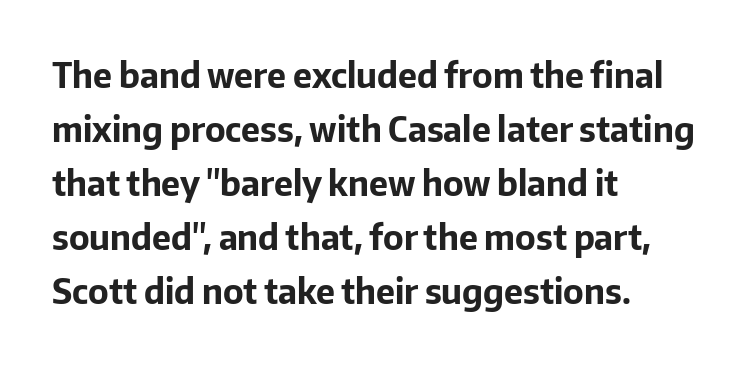
The image shows 34 px bold sans-serif type, upright; set left-aligned, normal line spacing (1.59x), normal letter spacing, not underlined; low stroke contrast and a medium x-height.
